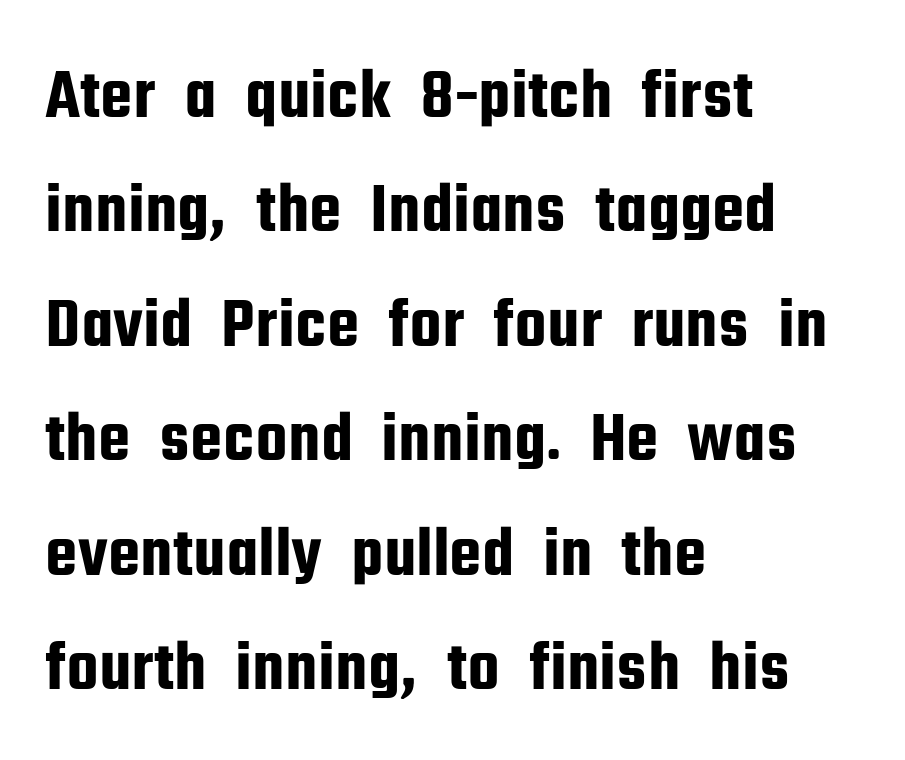
The gaps between neighbouring characters are ordinary and unremarkable. Where is the straight margin? On the left. Does the lettering tilt? It doesn't — this is upright. The gap between lines stays unmarked. The rendering uses natural spacing where letterforms have individual widths.
